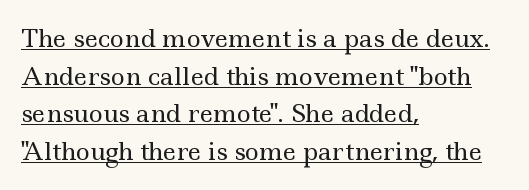
{"italic": "no", "bold": "no", "underline": "yes", "align": "left", "line_spacing": "normal", "line_spacing_ratio": 1.57, "letter_spacing": "normal", "letter_spacing_em": 0.0, "glyph_px": 24}
